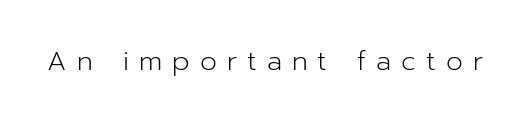
Q: Is the text bold? A: No.
Q: Is the text italic (slanted)? A: No, it is upright.
Q: Is the text underlined? A: No.
Q: Is the spacing between letters normal or unusually wide? A: Unusually wide.
